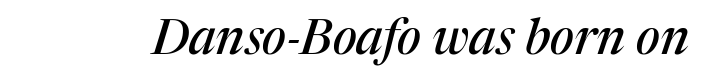
{"serif": "yes", "italic": "yes", "lean": "right", "slant_degrees": 17, "width": "normal", "stroke_contrast": "medium", "x_height": "medium", "monospaced": "no", "underline": "no", "letter_spacing": "normal", "letter_spacing_em": 0.0, "glyph_px": 49}
